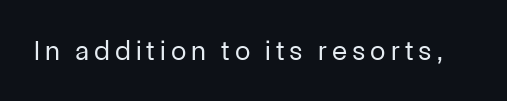
A typesetter would call this proportional, since set widths differ per character. Nope, no serifs anywhere on these letters. Posture: upright roman. The string is rendered with underlining switched off. Stems and bowls with no extra thickness — not bold.
